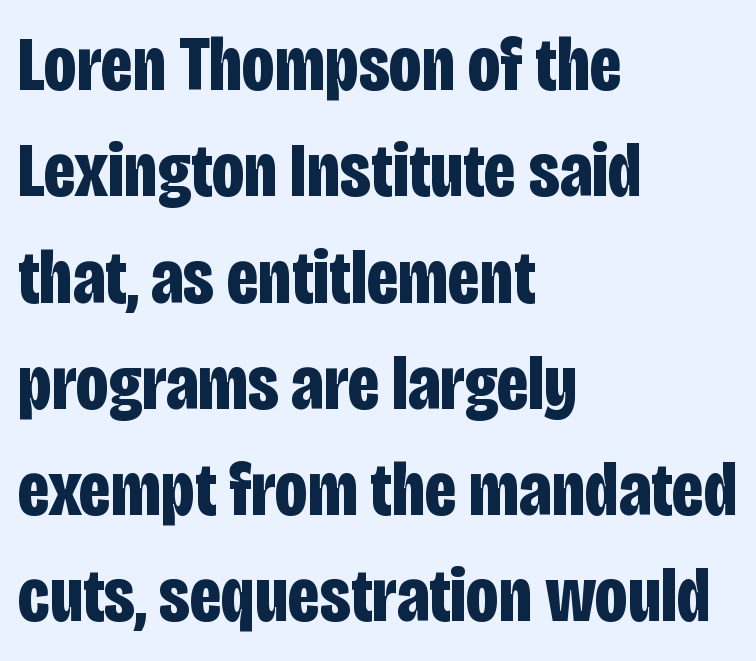
The image shows 77 px bold, condensed sans-serif type, upright; set left-aligned, normal line spacing (1.38x), normal letter spacing, not underlined; low stroke contrast and a large x-height.
